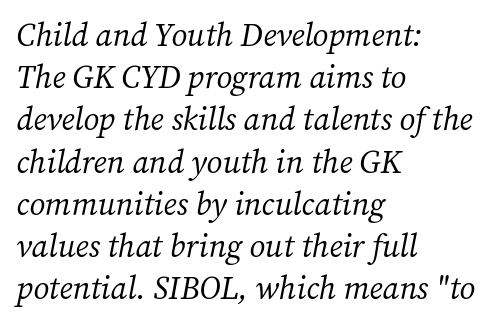
The image shows 32 px regular-weight serif type, italic (leaning right); set left-aligned, normal line spacing (1.32x), normal letter spacing, not underlined; medium stroke contrast and a medium x-height.
